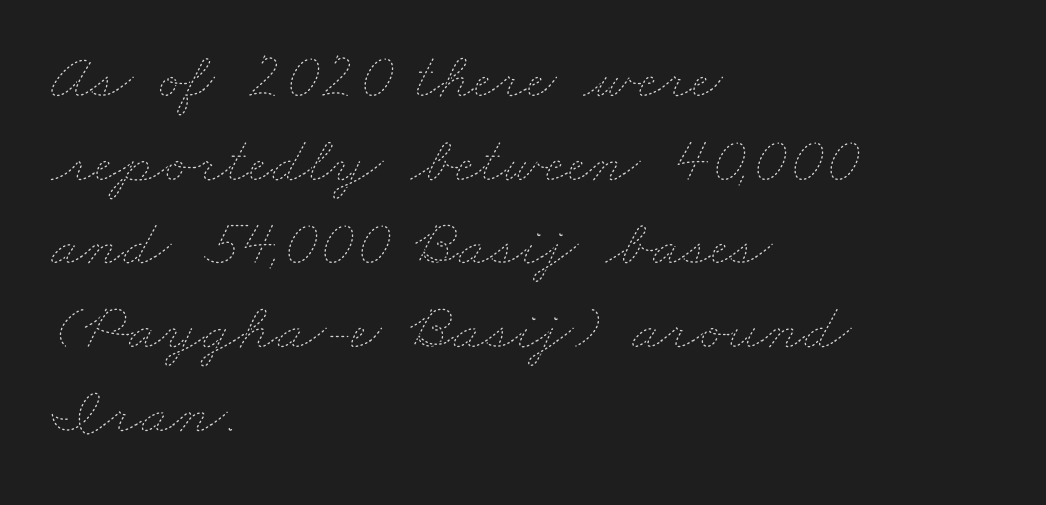
Short note: letters normally spaced. A normal amount of white space separates one row of letters from the next. Stroke mass is kept to a normal reading level or below. These lines are set flush left with a ragged right edge. No word sits above an underline. A typesetter would call this proportional, since set widths differ per character.
